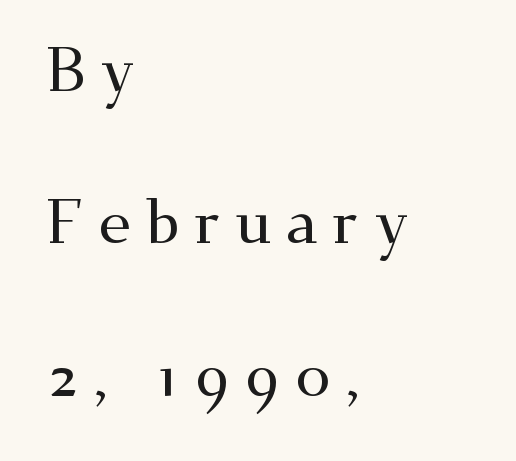
{"serif": "yes", "italic": "no", "width": "wide", "stroke_contrast": "medium", "x_height": "small", "monospaced": "no", "underline": "no", "align": "left", "line_spacing": "loose", "line_spacing_ratio": 2.5, "letter_spacing": "wide", "letter_spacing_em": 0.23, "glyph_px": 61}
